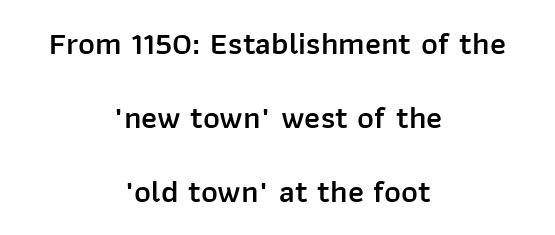
Q: Is the text bold? A: Semi-bold.
Q: Is the text italic (slanted)? A: No, it is upright.
Q: Is the typeface a serif or a sans-serif typeface? A: Sans-serif.
Q: Is the text underlined? A: No.
Q: How is the paragraph aligned? A: Centered.
Q: Is the spacing between letters normal or unusually wide? A: Normal.
Q: Is the spacing between lines tight, normal or loose? A: Loose.
Q: Width (condensed, normal, or wide)? A: Normal.
Q: Stroke contrast? A: Low.
Q: x-height? A: Medium.
Q: Monospaced? A: No.
